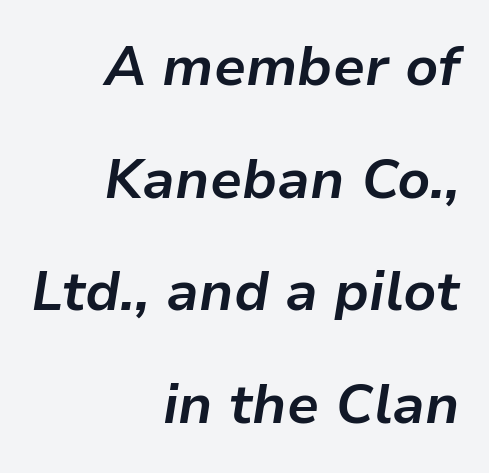
{"italic": "yes", "lean": "right", "slant_degrees": 9, "bold": "yes", "weight": "bold", "width": "normal", "stroke_contrast": "low", "x_height": "medium", "monospaced": "no", "underline": "no", "align": "right", "line_spacing": "loose", "line_spacing_ratio": 2.05, "letter_spacing": "normal", "letter_spacing_em": 0.0, "glyph_px": 55}
